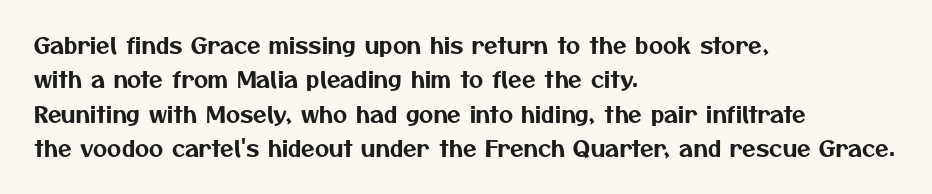
Q: Is the text underlined? A: No.
Q: How is the paragraph aligned? A: Left-aligned.
Q: Is the spacing between letters normal or unusually wide? A: Normal.
Q: Is the spacing between lines tight, normal or loose? A: Normal.
